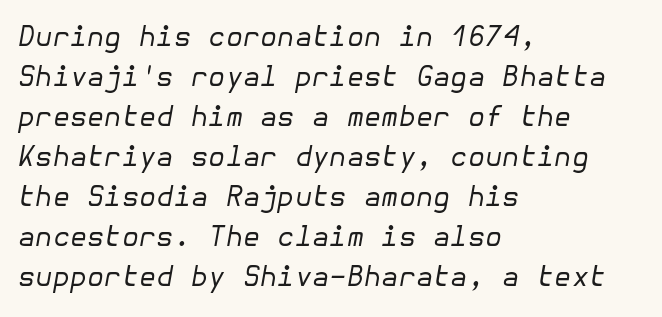
{"italic": "yes", "lean": "right", "slant_degrees": 10, "bold": "no", "weight": "regular", "width": "normal", "stroke_contrast": "low", "x_height": "medium", "underline": "no", "align": "left", "line_spacing": "normal", "line_spacing_ratio": 1.43, "letter_spacing": "normal", "letter_spacing_em": 0.0, "glyph_px": 28}
